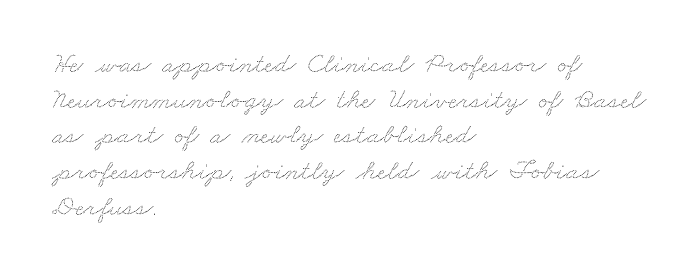
The image shows 29 px wide type; set left-aligned, line spacing 1.23x, normal letter spacing, not underlined; low stroke contrast and a small x-height.
